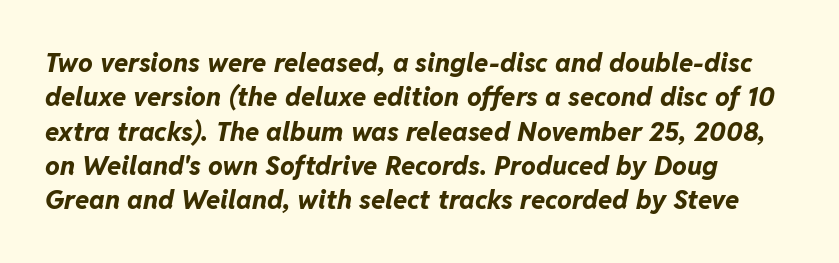
{"italic": "yes", "lean": "right", "slant_degrees": 11, "bold": "yes", "underline": "no", "align": "left", "line_spacing": "normal", "line_spacing_ratio": 1.32, "letter_spacing": "normal", "letter_spacing_em": 0.0, "glyph_px": 26}
